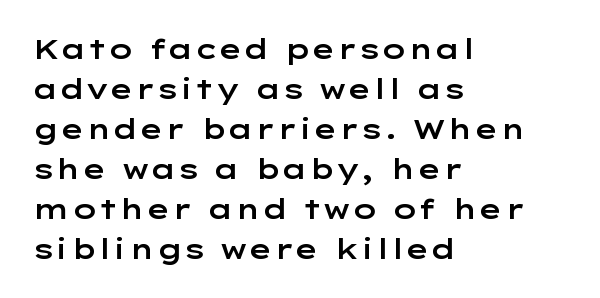
The image shows 27 px text type, upright; set left-aligned, normal line spacing (1.48x), normal letter spacing, not underlined.
